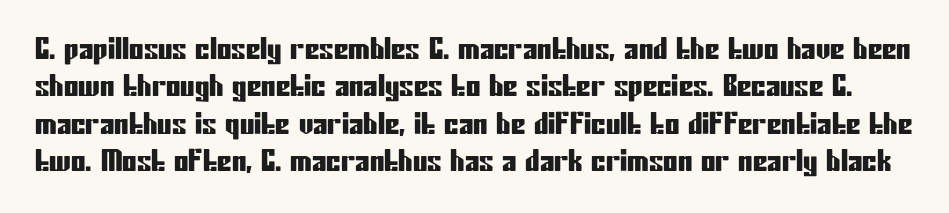
Honestly, the letter spacing is just normal — you wouldn't notice it. Think of a printed novel: that variable character pitch is what you see here. Posture: upright roman. The space between consecutive lines is moderate.
